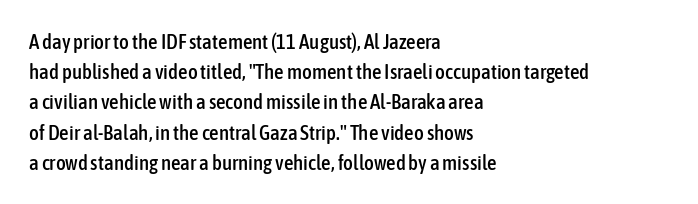
The image shows 21 px text type, upright; set left-aligned, normal line spacing (1.44x), normal letter spacing, not underlined.
